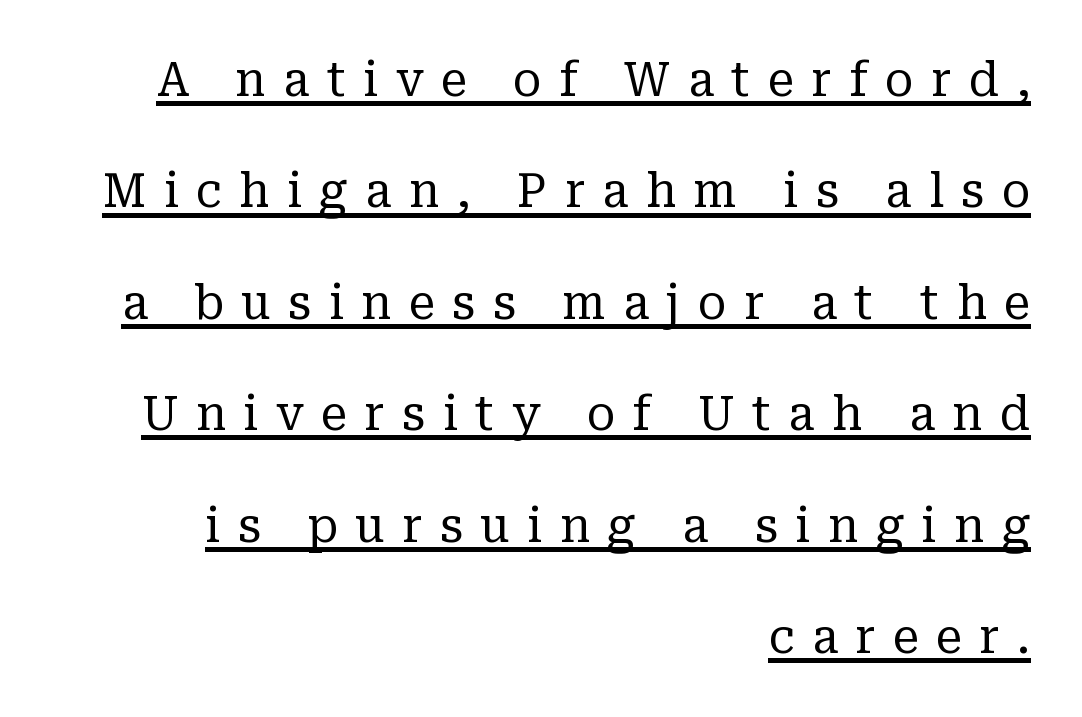
The image shows 47 px regular-weight serif type, upright; set right-aligned, loose line spacing (2.37x), unusually wide letter spacing (+0.37 em), underlined; low stroke contrast and a medium x-height.
